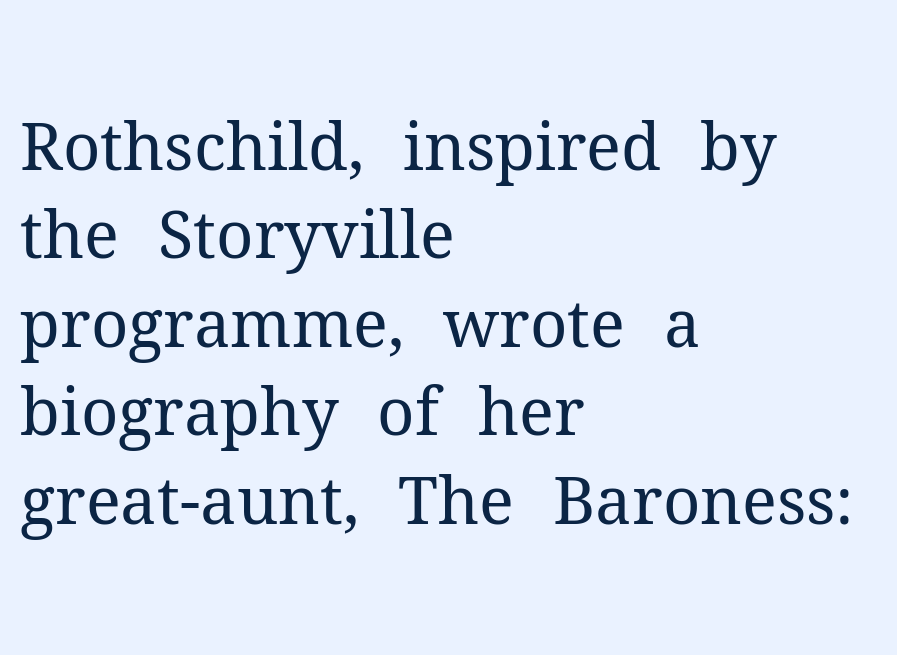
The image shows 65 px regular-weight serif type, upright; set left-aligned, normal line spacing (1.36x), normal letter spacing, not underlined; medium stroke contrast and a medium x-height.
